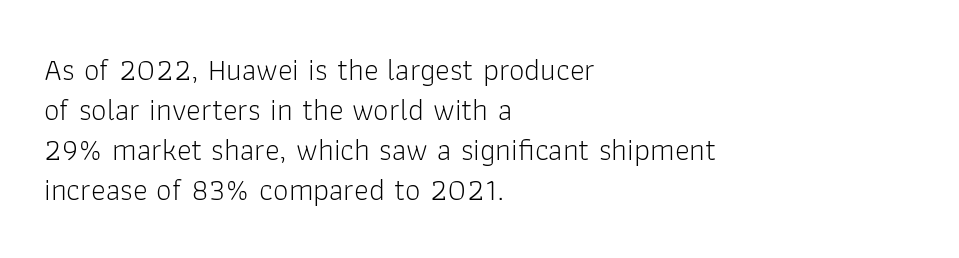
Q: Is the text bold? A: No.
Q: Is the text italic (slanted)? A: No, it is upright.
Q: Is the typeface a serif or a sans-serif typeface? A: Sans-serif.
Q: Is the text underlined? A: No.
Q: How is the paragraph aligned? A: Left-aligned.
Q: Is the spacing between letters normal or unusually wide? A: Normal.
Q: Is the spacing between lines tight, normal or loose? A: Normal.
Q: Width (condensed, normal, or wide)? A: Normal.
Q: Stroke contrast? A: Low.
Q: x-height? A: Medium.
Q: Monospaced? A: No.
